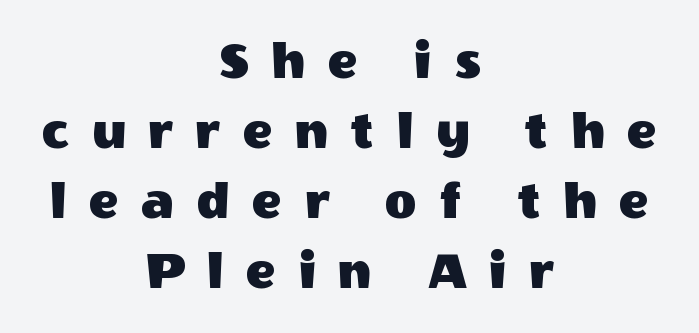
Does the lettering tilt? It doesn't — this is upright. Alignment: centered. Summary of vertical rhythm: regular, with standard interline spacing. Typographically, this falls in the sans-serif category. These lines are rendered in a variable-pitch font. Honestly, the letter spacing is so wide it's the main thing you notice.
